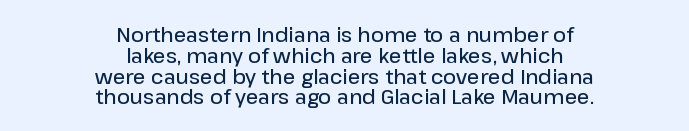
The image shows 20 px text type, upright; set centered, tight line spacing (1.04x), normal letter spacing, not underlined.
